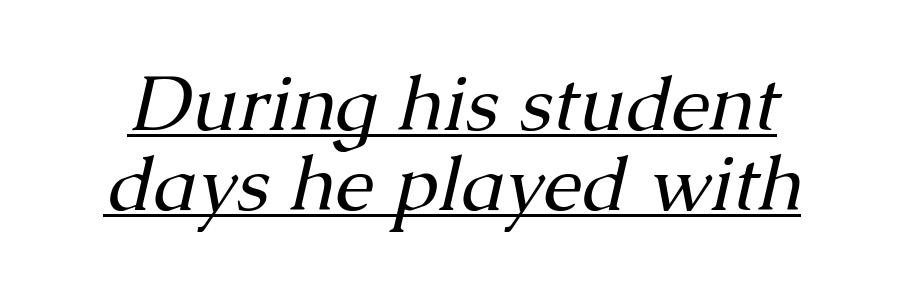
The image shows 77 px regular-weight serif type, italic (leaning right); set tight line spacing (1.04x), normal letter spacing, underlined; medium stroke contrast and a medium x-height.
